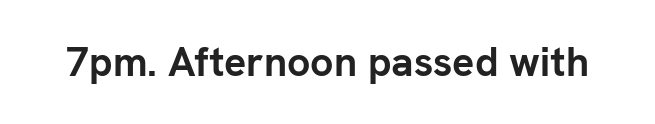
Q: Is the text bold? A: Yes.
Q: Is the text italic (slanted)? A: No, it is upright.
Q: Is the typeface a serif or a sans-serif typeface? A: Sans-serif.
Q: Is the text underlined? A: No.
Q: Is the spacing between letters normal or unusually wide? A: Normal.
Q: Width (condensed, normal, or wide)? A: Normal.
Q: Stroke contrast? A: Low.
Q: x-height? A: Medium.
Q: Monospaced? A: No.
